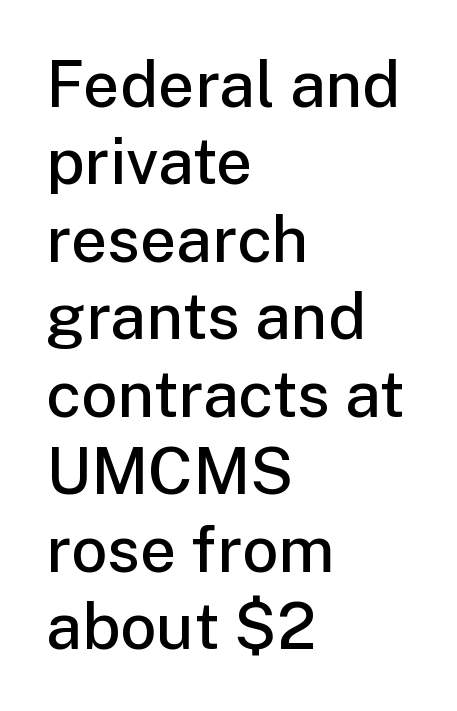
Q: Is the text bold? A: Semi-bold.
Q: Is the text italic (slanted)? A: No, it is upright.
Q: Is the typeface a serif or a sans-serif typeface? A: Sans-serif.
Q: Is the text underlined? A: No.
Q: How is the paragraph aligned? A: Left-aligned.
Q: Is the spacing between letters normal or unusually wide? A: Normal.
Q: Width (condensed, normal, or wide)? A: Normal.
Q: Stroke contrast? A: Low.
Q: x-height? A: Medium.
Q: Monospaced? A: No.
